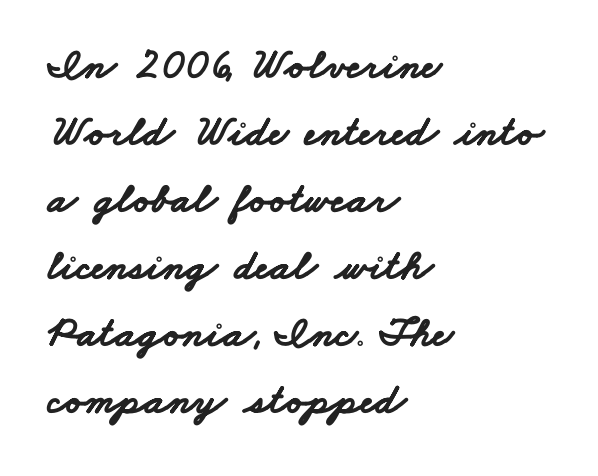
{"serif": "no", "bold": "yes", "weight": "bold", "width": "wide", "stroke_contrast": "low", "x_height": "small", "monospaced": "no", "underline": "no", "align": "left", "line_spacing": "normal", "line_spacing_ratio": 1.56, "letter_spacing": "normal", "letter_spacing_em": 0.0, "glyph_px": 43}
